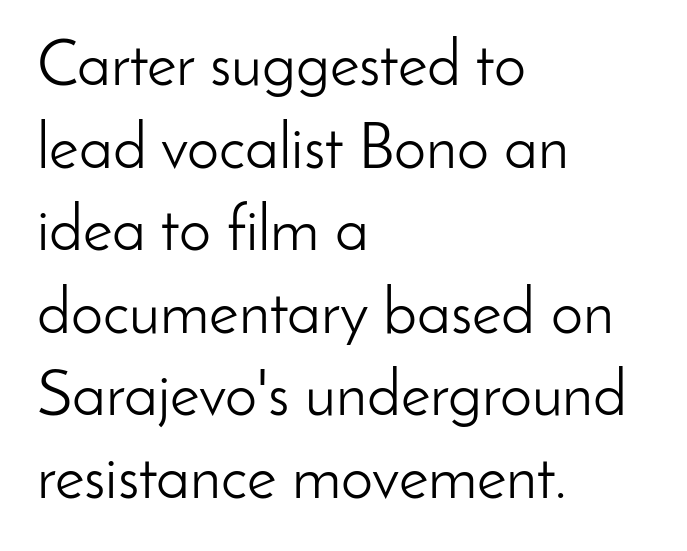
{"serif": "no", "italic": "no", "bold": "no", "weight": "light", "width": "normal", "stroke_contrast": "low", "x_height": "small", "monospaced": "no", "underline": "no", "align": "left", "line_spacing": "normal", "line_spacing_ratio": 1.29, "letter_spacing": "normal", "letter_spacing_em": 0.0, "glyph_px": 64}
